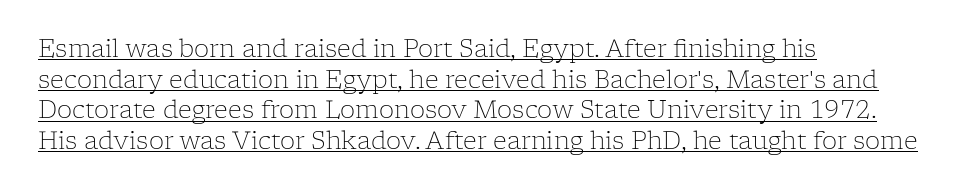
Which margin do the lines hug? The left one — the right edge is uneven. Normally led — the rows are evenly, conventionally spaced. It's the straight-up-and-down kind of type. This reads as an unemphasized weight, regular at the heaviest. Like a heading marked for emphasis, these lines bear an underscore.
